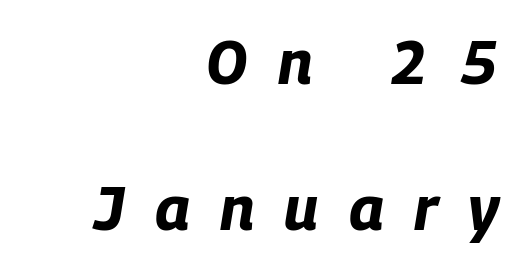
{"italic": "yes", "lean": "right", "slant_degrees": 9, "bold": "yes", "weight": "bold", "width": "condensed", "stroke_contrast": "low", "x_height": "large", "monospaced": "no", "underline": "no", "align": "right", "line_spacing": "loose", "line_spacing_ratio": 2.35, "letter_spacing": "wide", "letter_spacing_em": 0.49, "glyph_px": 62}
